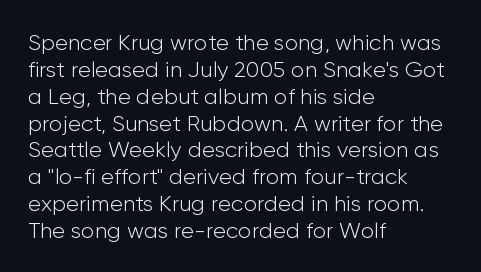
The image shows 22 px text type, upright; set left-aligned, line spacing 1.22x, normal letter spacing, not underlined.
